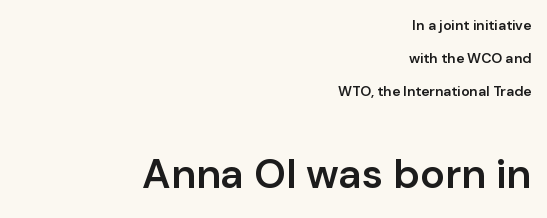
The image shows 41 px semibold sans-serif type, upright; set right-aligned, loose line spacing (2.35x), normal letter spacing, not underlined; the second (bottom) block is 2.93x larger; low stroke contrast and a medium x-height.
